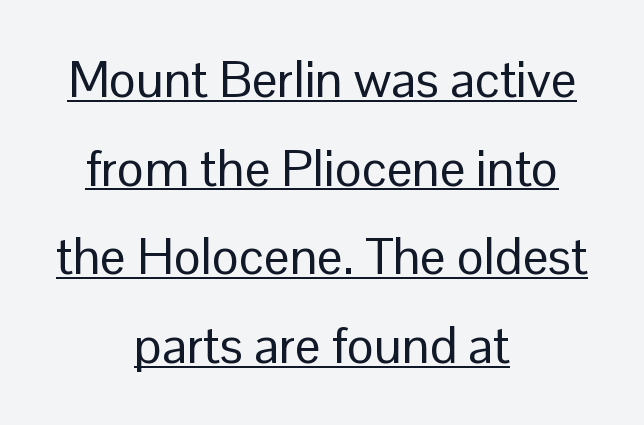
Q: Is the text bold? A: No.
Q: Is the text italic (slanted)? A: No, it is upright.
Q: Is the typeface a serif or a sans-serif typeface? A: Sans-serif.
Q: Is the text underlined? A: Yes.
Q: How is the paragraph aligned? A: Centered.
Q: Is the spacing between letters normal or unusually wide? A: Normal.
Q: Width (condensed, normal, or wide)? A: Normal.
Q: Stroke contrast? A: Low.
Q: x-height? A: Medium.
Q: Monospaced? A: No.
